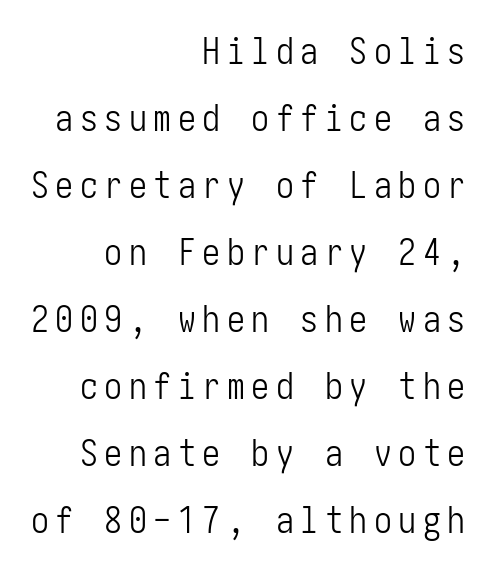
Is the stroke heavy? The answer is a plain regular-or-lighter. The text was rendered using a sans face with plain stroke endings. The words here are not underlined. The text block is weighted toward the right margin, trailing off unevenly leftward. When letters stand straight like this, we call the style roman or upright.
